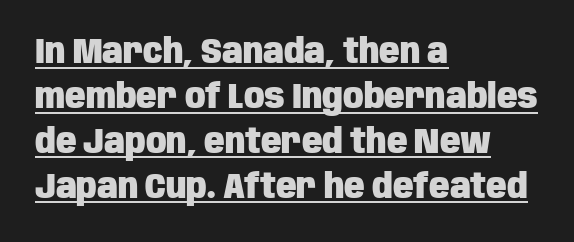
The lettering holds an erect, upright posture throughout. Does a line run under the words? Yes, clearly. Think of a printed novel: that variable character pitch is what you see here. Grotesque or geometric, the face here clearly has no serifs. Line beginnings align vertically; line endings do not.
